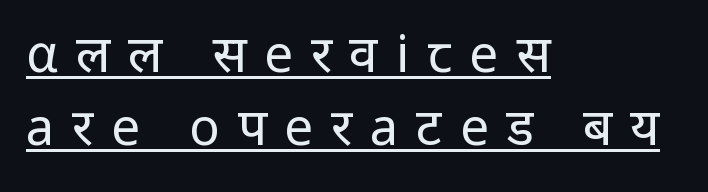
Rows of type keep a routine distance in the vertical direction. These lines are set flush left with a ragged right edge. A rule runs beneath these lines of type. Note the varied advance widths — an 'i' is clearly narrower than an 'm'. Nothing heavy about these letters — not bold at all.
